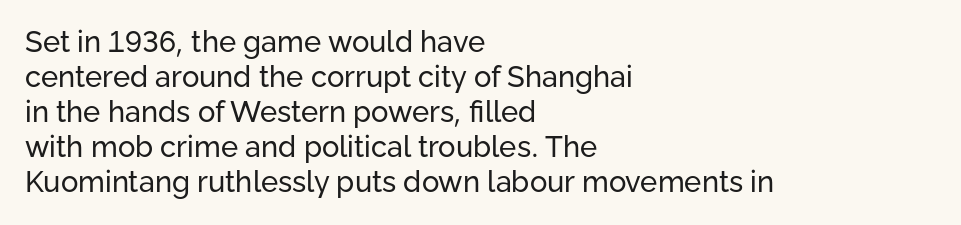
Q: Is the text bold? A: No.
Q: Is the text italic (slanted)? A: No, it is upright.
Q: Is the typeface a serif or a sans-serif typeface? A: Sans-serif.
Q: Is the text underlined? A: No.
Q: How is the paragraph aligned? A: Left-aligned.
Q: Is the spacing between letters normal or unusually wide? A: Normal.
Q: Width (condensed, normal, or wide)? A: Normal.
Q: Stroke contrast? A: Low.
Q: x-height? A: Medium.
Q: Monospaced? A: No.
